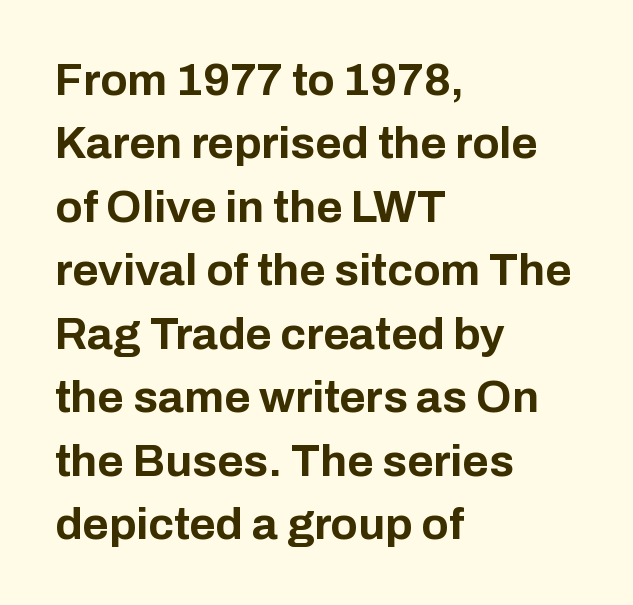
The image shows 45 px bold sans-serif type, upright; set left-aligned, normal line spacing (1.41x), normal letter spacing, not underlined; low stroke contrast and a medium x-height.
